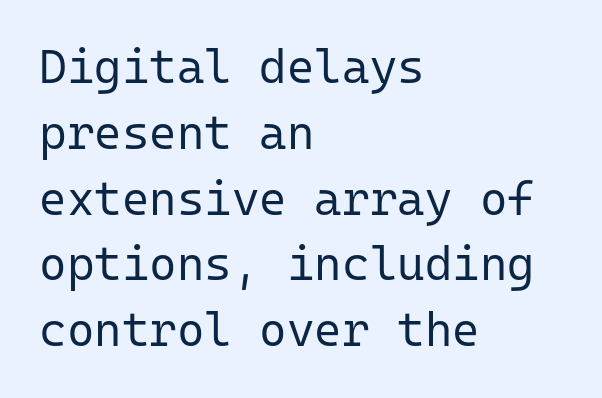
The image shows 47 px regular-weight sans-serif type, upright, monospaced; set left-aligned, normal line spacing (1.4x), normal letter spacing, not underlined; low stroke contrast and a medium x-height.
